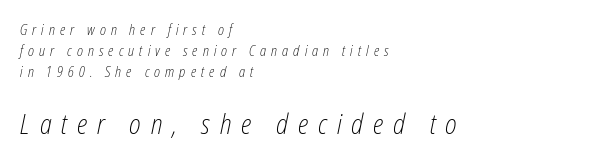
A bare baseline throughout the passage. Is this a heavy cut? Hardly; it is regular or lighter. Substantial extra tracking has been applied to these lines. Every row of glyphs begins at an identical x-position on the left. These two chunks differ in scale, with the bottom chunk taking the larger measure. Summary of vertical rhythm: regular, with standard interline spacing.
